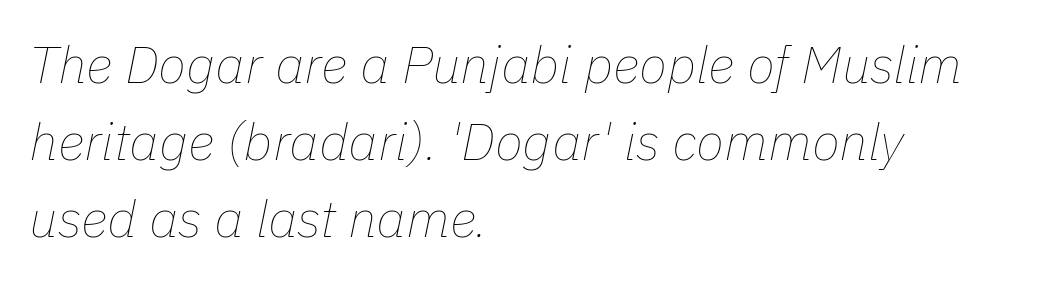
The image shows 52 px thin type, italic (leaning right); set left-aligned, normal line spacing (1.48x), normal letter spacing, not underlined; low stroke contrast and a medium x-height.
